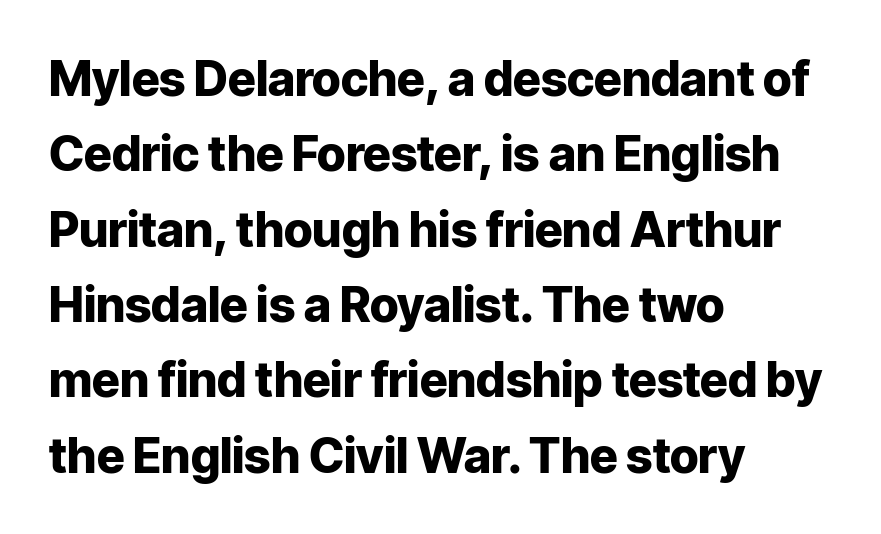
{"serif": "no", "italic": "no", "bold": "yes", "weight": "heavy", "width": "normal", "stroke_contrast": "low", "x_height": "medium", "monospaced": "no", "underline": "no", "align": "left", "line_spacing": "normal", "line_spacing_ratio": 1.57, "letter_spacing": "normal", "letter_spacing_em": 0.0, "glyph_px": 48}
